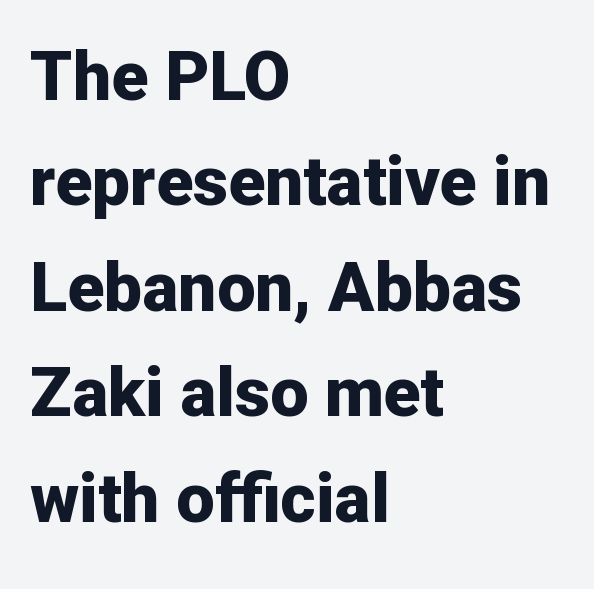
Heavy, bold letterforms. Which margin do the lines hug? The left one — the right edge is uneven. A typesetter would call this leading conventional body-copy spacing. Honestly, there is no underline to notice here at all.
